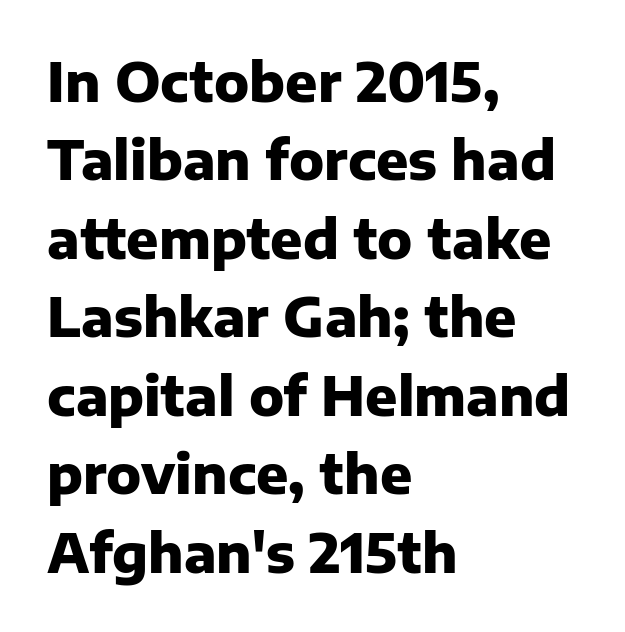
Q: Is the text bold? A: Yes.
Q: Is the text italic (slanted)? A: No, it is upright.
Q: Is the typeface a serif or a sans-serif typeface? A: Sans-serif.
Q: Is the text underlined? A: No.
Q: How is the paragraph aligned? A: Left-aligned.
Q: Is the spacing between letters normal or unusually wide? A: Normal.
Q: Is the spacing between lines tight, normal or loose? A: Normal.
Q: Width (condensed, normal, or wide)? A: Normal.
Q: Stroke contrast? A: Low.
Q: x-height? A: Medium.
Q: Monospaced? A: No.
